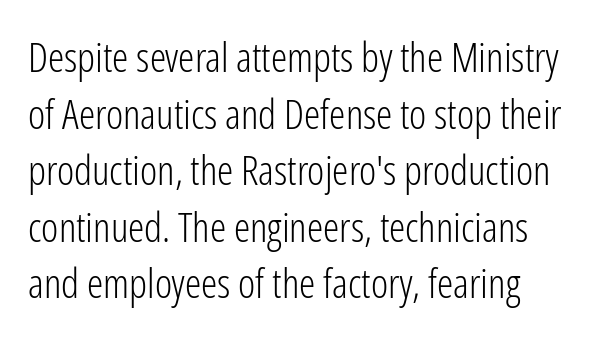
The image shows 41 px light, condensed sans-serif type, upright; set normal line spacing (1.38x), normal letter spacing, not underlined; low stroke contrast and a medium x-height.
